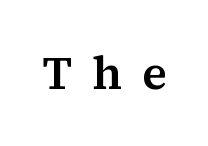
{"serif": "yes", "italic": "no", "width": "normal", "stroke_contrast": "medium", "x_height": "medium", "monospaced": "no", "underline": "no", "letter_spacing": "wide", "letter_spacing_em": 0.44, "glyph_px": 46}
